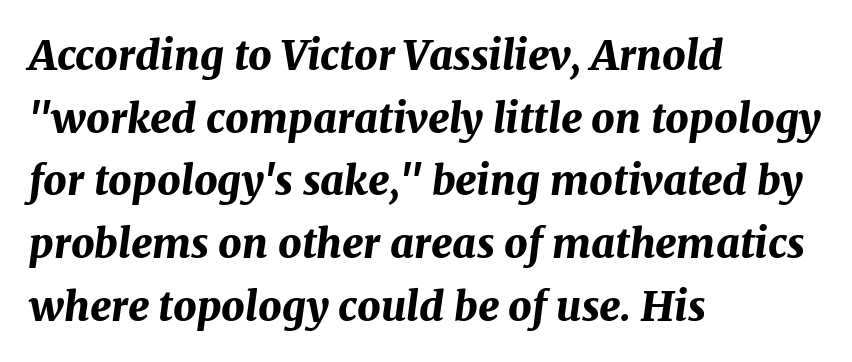
The image shows 41 px bold type, italic (leaning right); set left-aligned, normal line spacing (1.53x), normal letter spacing, not underlined; medium stroke contrast and a medium x-height.
